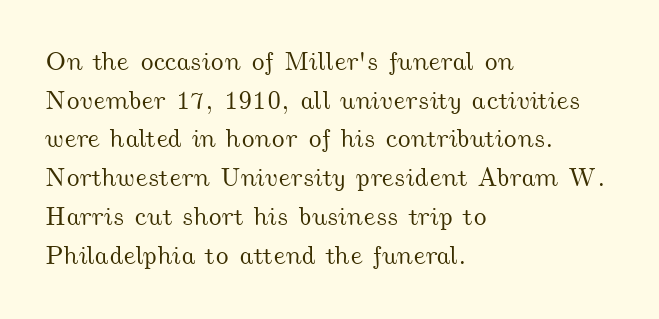
The gap between lines stays unmarked. A typesetter would call this zero additional tracking. A student would call this left alignment; a typographer would say flush left, rag right. A typesetter would call this leading conventional body-copy spacing.
